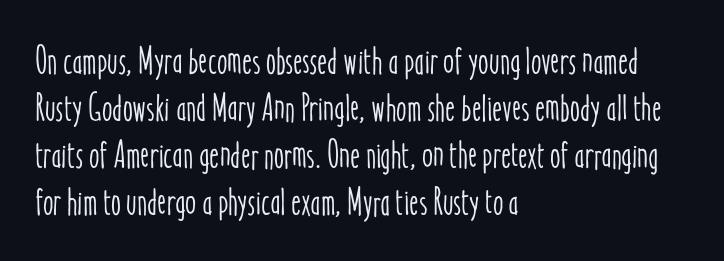
Q: Is the text italic (slanted)? A: No, it is upright.
Q: Is the text underlined? A: No.
Q: How is the paragraph aligned? A: Left-aligned.
Q: Is the spacing between letters normal or unusually wide? A: Normal.
Q: Width (condensed, normal, or wide)? A: Condensed.
Q: Stroke contrast? A: Low.
Q: x-height? A: Medium.
Q: Monospaced? A: No.
